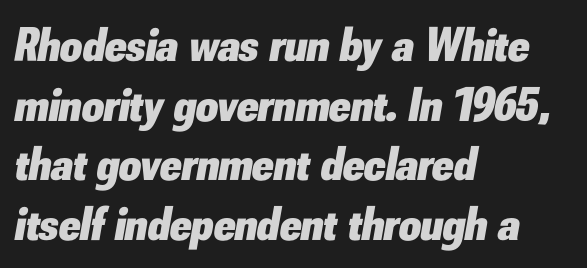
{"italic": "yes", "lean": "right", "slant_degrees": 10, "bold": "yes", "weight": "heavy", "width": "normal", "stroke_contrast": "low", "x_height": "small", "monospaced": "no", "underline": "no", "align": "left", "line_spacing_ratio": 1.24, "letter_spacing": "normal", "letter_spacing_em": 0.0, "glyph_px": 48}
